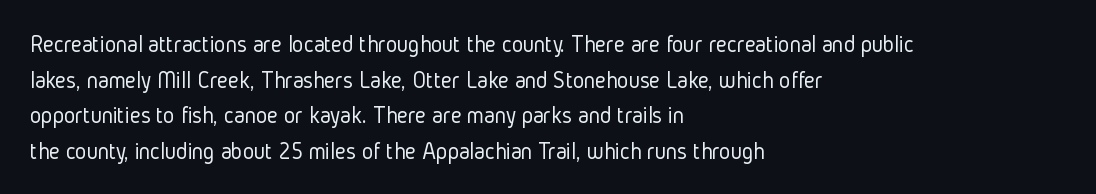
Q: Is the text bold? A: No.
Q: Is the text italic (slanted)? A: No, it is upright.
Q: Is the text underlined? A: No.
Q: How is the paragraph aligned? A: Left-aligned.
Q: Is the spacing between letters normal or unusually wide? A: Normal.
Q: Is the spacing between lines tight, normal or loose? A: Normal.
